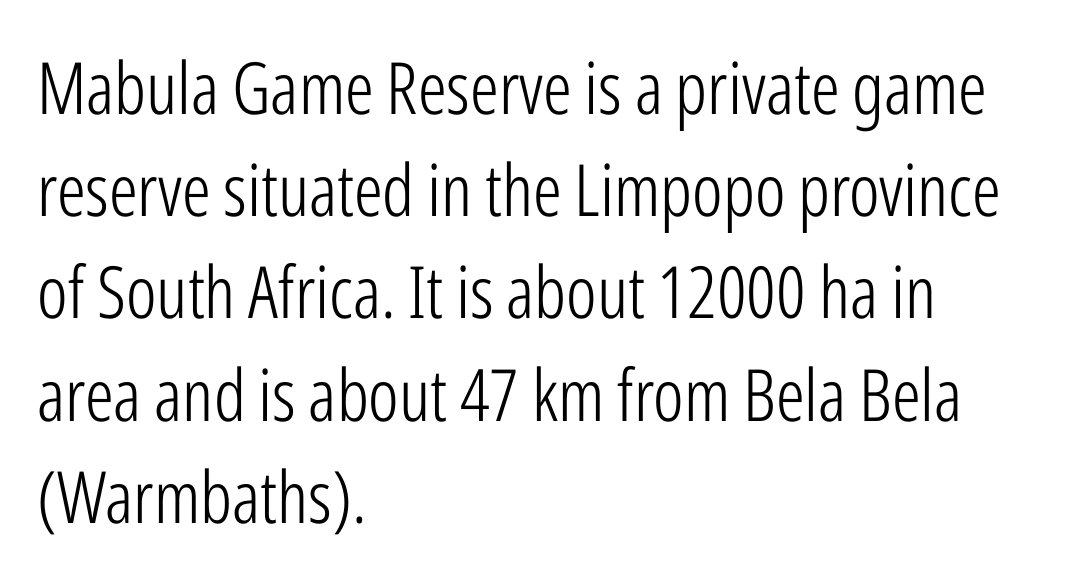
There is no visible air inserted between adjacent glyphs. Summary of vertical rhythm: regular, with standard interline spacing. This rendering uses left alignment, leaving the right contour irregular. The string is rendered with underlining switched off. The rendering uses natural spacing where letterforms have individual widths. Bold? No — there's no thickening of the strokes.
